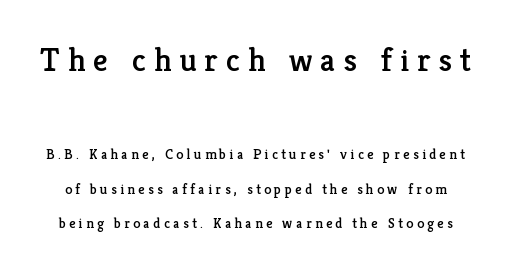
The image shows 33 px serif type, upright; set loose line spacing (2.45x), unusually wide letter spacing (+0.24 em), not underlined; the first (top) block is 2.36x larger; low stroke contrast and a medium x-height.
